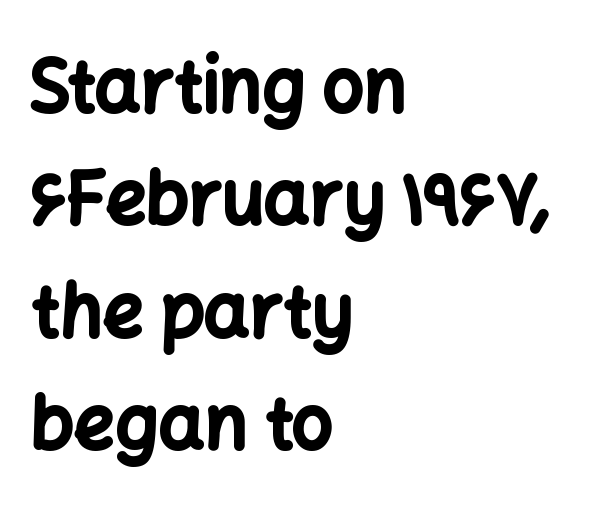
Q: Is the text bold? A: Yes.
Q: Is the text italic (slanted)? A: No, it is upright.
Q: Is the typeface a serif or a sans-serif typeface? A: Sans-serif.
Q: Is the text underlined? A: No.
Q: How is the paragraph aligned? A: Left-aligned.
Q: Is the spacing between letters normal or unusually wide? A: Normal.
Q: Is the spacing between lines tight, normal or loose? A: Normal.
Q: Width (condensed, normal, or wide)? A: Normal.
Q: Stroke contrast? A: Low.
Q: x-height? A: Medium.
Q: Monospaced? A: No.
